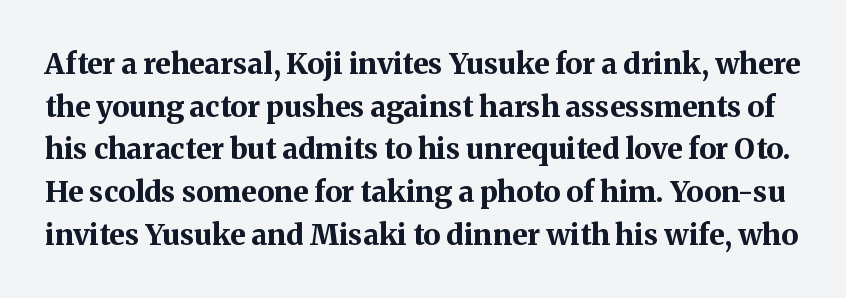
The image shows 29 px bold serif type, upright; set normal line spacing (1.47x), normal letter spacing, not underlined; medium stroke contrast and a medium x-height.
